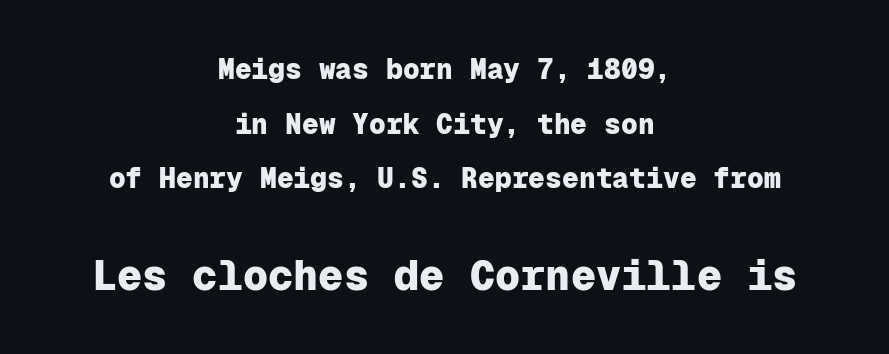
{"serif": "no", "italic": "no", "bold": "yes", "weight": "heavy", "width": "normal", "stroke_contrast": "low", "x_height": "medium", "monospaced": "yes", "underline": "no", "align": "center", "line_spacing": "loose", "line_spacing_ratio": 1.95, "letter_spacing": "normal", "letter_spacing_em": 0.0, "larger_block": "second", "size_ratio": 1.5, "glyph_px": 42}
